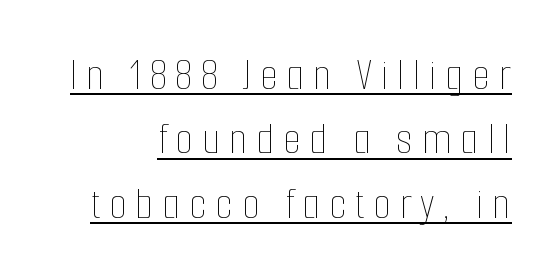
Q: Is the text bold? A: No.
Q: Is the text italic (slanted)? A: No, it is upright.
Q: Is the text underlined? A: Yes.
Q: How is the paragraph aligned? A: Right-aligned.
Q: Is the spacing between lines tight, normal or loose? A: Normal.
Q: Width (condensed, normal, or wide)? A: Condensed.
Q: Stroke contrast? A: Low.
Q: x-height? A: Medium.
Q: Monospaced? A: No.
